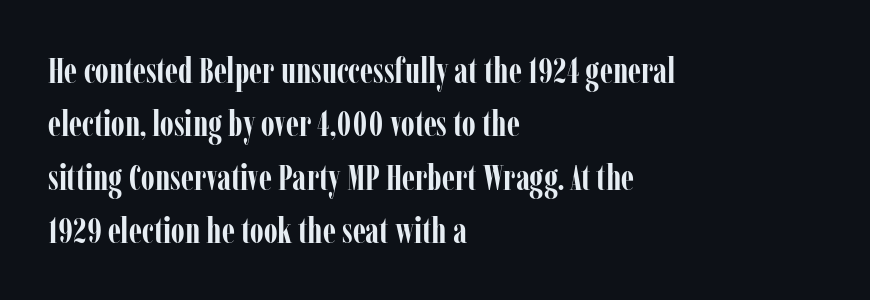
The image shows 36 px semibold, condensed serif type, upright; set left-aligned, normal line spacing (1.48x), normal letter spacing, not underlined; low stroke contrast and a medium x-height.
